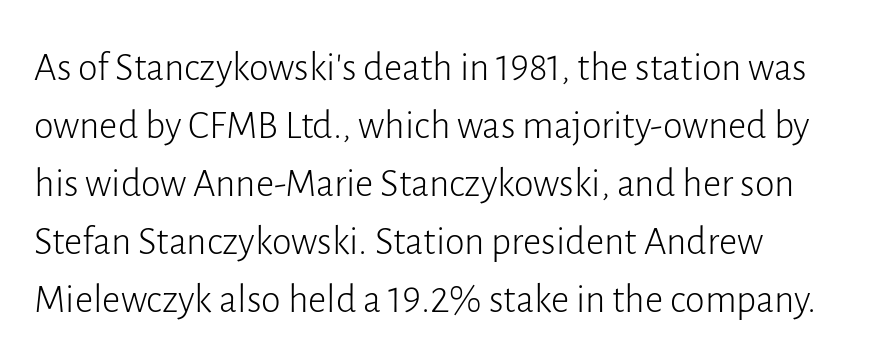
{"serif": "no", "italic": "no", "bold": "no", "weight": "light", "width": "normal", "stroke_contrast": "low", "x_height": "medium", "monospaced": "no", "underline": "no", "align": "left", "line_spacing": "normal", "line_spacing_ratio": 1.45, "letter_spacing": "normal", "letter_spacing_em": 0.0, "glyph_px": 40}
